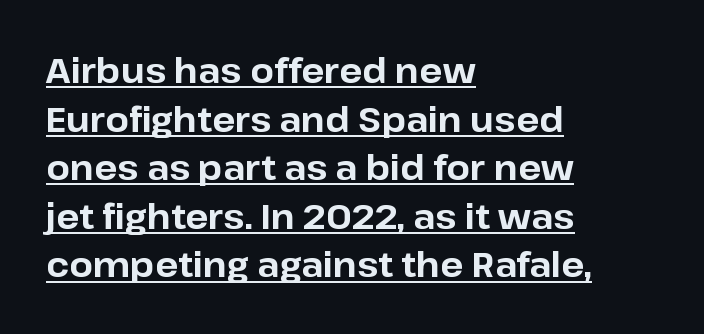
The image shows 34 px bold sans-serif type, upright; set left-aligned, normal line spacing (1.43x), normal letter spacing, underlined; low stroke contrast and a medium x-height.
